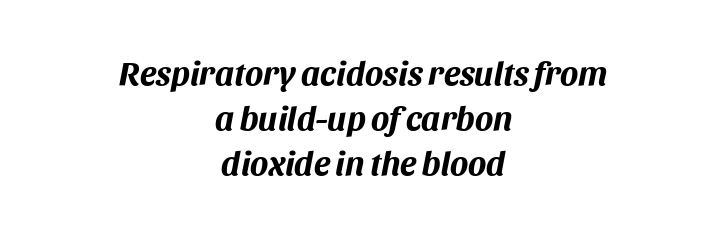
{"italic": "yes", "lean": "right", "slant_degrees": 11, "bold": "yes", "weight": "bold", "width": "normal", "stroke_contrast": "medium", "x_height": "large", "monospaced": "no", "underline": "no", "align": "center", "line_spacing": "normal", "line_spacing_ratio": 1.33, "letter_spacing": "normal", "letter_spacing_em": 0.0, "glyph_px": 34}
